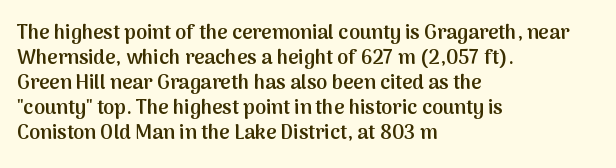
{"italic": "no", "bold": "semi", "underline": "no", "align": "left", "line_spacing": "normal", "line_spacing_ratio": 1.25, "letter_spacing": "normal", "letter_spacing_em": 0.0, "glyph_px": 20}
